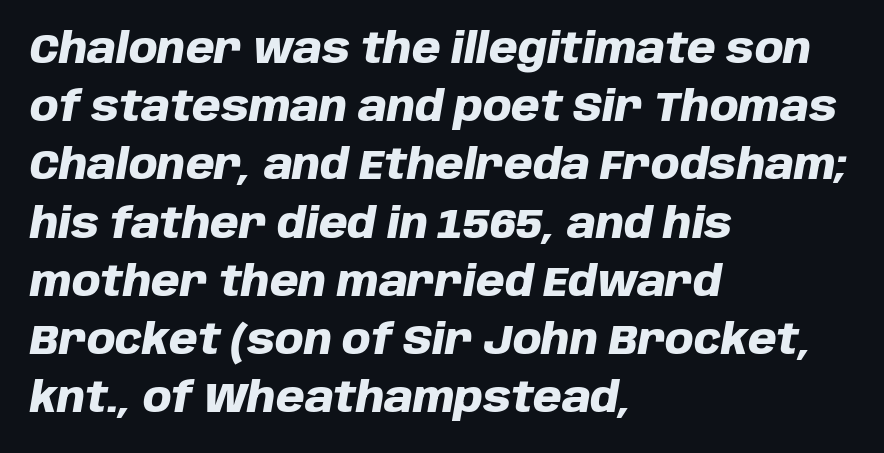
The image shows 41 px heavy type, italic (leaning right); set left-aligned, normal line spacing (1.42x), normal letter spacing, not underlined; low stroke contrast and a large x-height.
